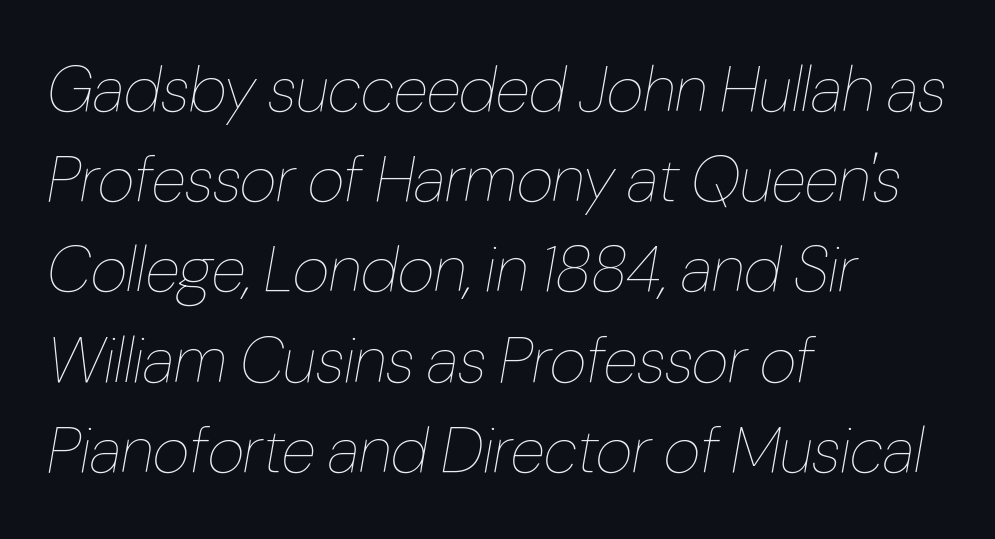
{"italic": "yes", "lean": "right", "slant_degrees": 10, "bold": "no", "weight": "thin", "width": "condensed", "stroke_contrast": "low", "x_height": "medium", "monospaced": "no", "underline": "no", "align": "left", "line_spacing": "normal", "line_spacing_ratio": 1.41, "letter_spacing": "normal", "letter_spacing_em": 0.0, "glyph_px": 64}
